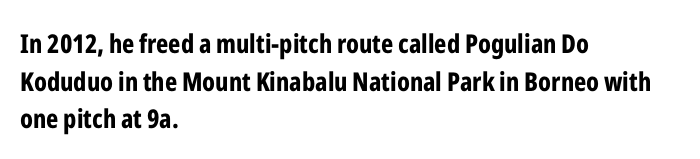
Q: Is the text bold? A: Yes.
Q: Is the text italic (slanted)? A: No, it is upright.
Q: Is the text underlined? A: No.
Q: How is the paragraph aligned? A: Left-aligned.
Q: Is the spacing between letters normal or unusually wide? A: Normal.
Q: Is the spacing between lines tight, normal or loose? A: Normal.
